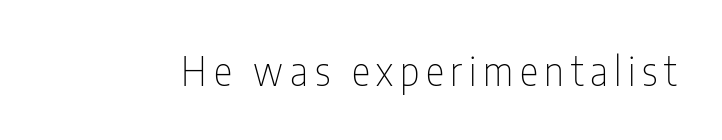
Q: Is the text bold? A: No.
Q: Is the text italic (slanted)? A: No, it is upright.
Q: Is the typeface a serif or a sans-serif typeface? A: Sans-serif.
Q: Is the text underlined? A: No.
Q: Width (condensed, normal, or wide)? A: Condensed.
Q: Stroke contrast? A: Low.
Q: x-height? A: Medium.
Q: Monospaced? A: No.
